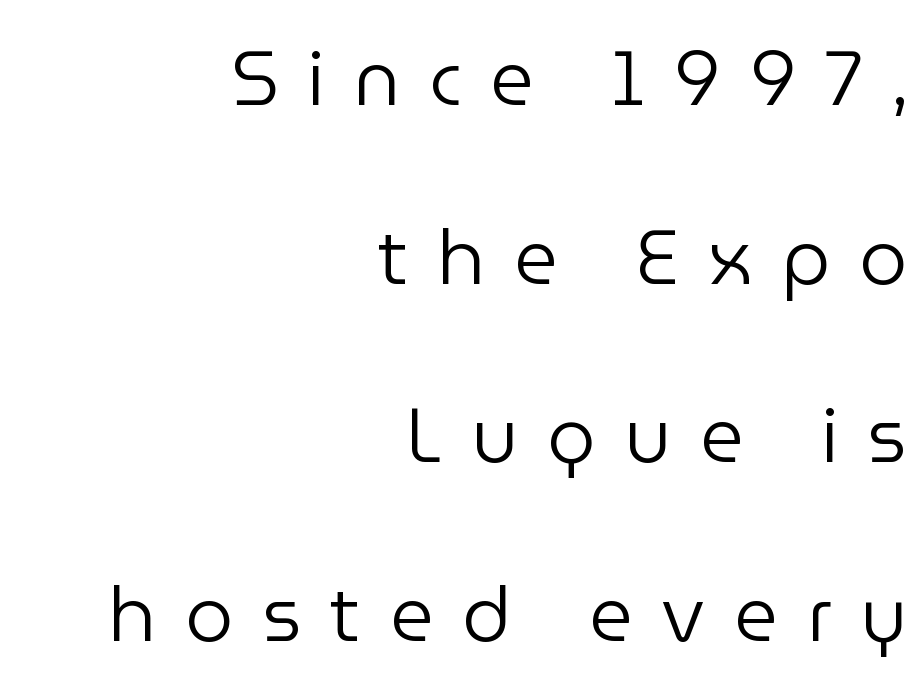
A clean baseline with only descenders dipping below it. Tracking value appears strongly positive — letters spread wide. Proportional: the letters do not fall into vertical columns. No letter is thick-stroked: the sample isn't bold.
